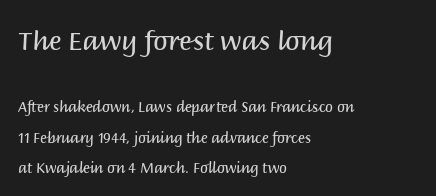
The image shows 26 px text type; set left-aligned, loose line spacing (2.17x), normal letter spacing, not underlined; the first (top) block is 1.86x larger.
